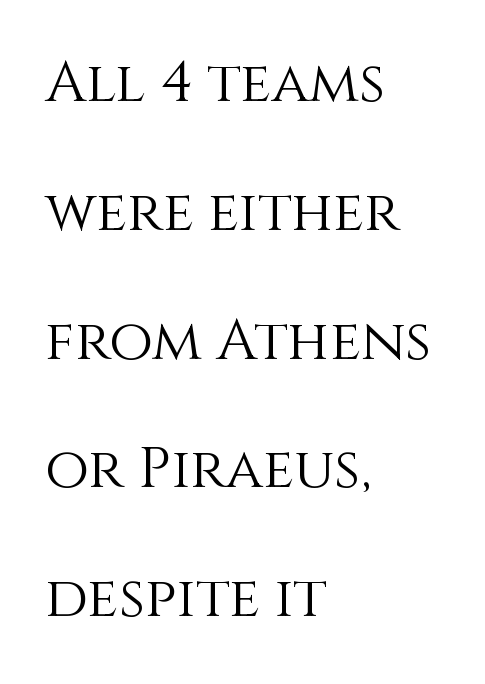
Q: Is the text bold? A: No.
Q: Is the text italic (slanted)? A: No, it is upright.
Q: Is the text underlined? A: No.
Q: How is the paragraph aligned? A: Left-aligned.
Q: Is the spacing between letters normal or unusually wide? A: Normal.
Q: Is the spacing between lines tight, normal or loose? A: Loose.
Q: Width (condensed, normal, or wide)? A: Normal.
Q: Stroke contrast? A: Medium.
Q: x-height? A: Large.
Q: Monospaced? A: No.
